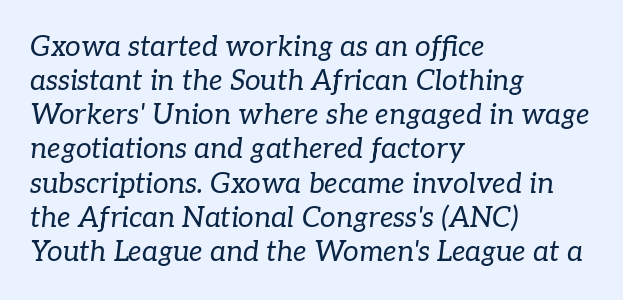
{"serif": "yes", "italic": "yes", "lean": "right", "slant_degrees": 7, "bold": "no", "weight": "regular", "width": "normal", "stroke_contrast": "low", "x_height": "medium", "monospaced": "no", "underline": "no", "align": "left", "line_spacing_ratio": 1.22, "letter_spacing": "normal", "letter_spacing_em": 0.0, "glyph_px": 28}
